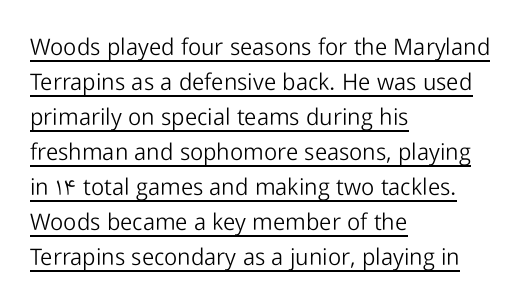
{"italic": "no", "bold": "no", "underline": "yes", "align": "left", "line_spacing": "normal", "line_spacing_ratio": 1.52, "letter_spacing": "normal", "letter_spacing_em": 0.0, "glyph_px": 23}
